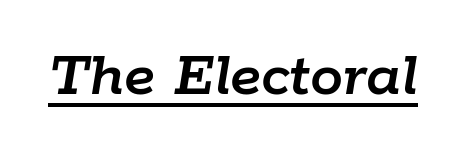
Observe the ordinary spacing: letters are neighbours, not strangers. The letters advance in unequal steps, a hallmark of proportional type. Italic: yes, the glyphs are oblique. In designer terms, the underline attribute is active on this setting.
